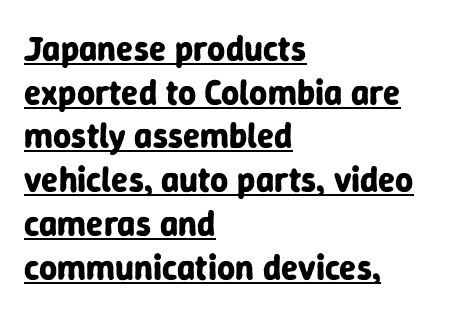
Q: Is the text bold? A: Yes.
Q: Is the text italic (slanted)? A: No, it is upright.
Q: Is the typeface a serif or a sans-serif typeface? A: Sans-serif.
Q: Is the text underlined? A: Yes.
Q: How is the paragraph aligned? A: Left-aligned.
Q: Is the spacing between letters normal or unusually wide? A: Normal.
Q: Is the spacing between lines tight, normal or loose? A: Normal.
Q: Width (condensed, normal, or wide)? A: Normal.
Q: Stroke contrast? A: Low.
Q: x-height? A: Medium.
Q: Monospaced? A: No.
